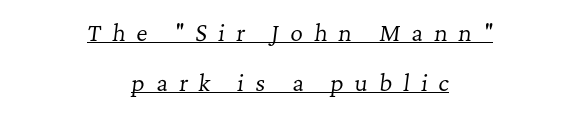
The image shows 22 px text type, italic (leaning right); set centered, loose line spacing (2.26x), unusually wide letter spacing (+0.5 em), underlined.
